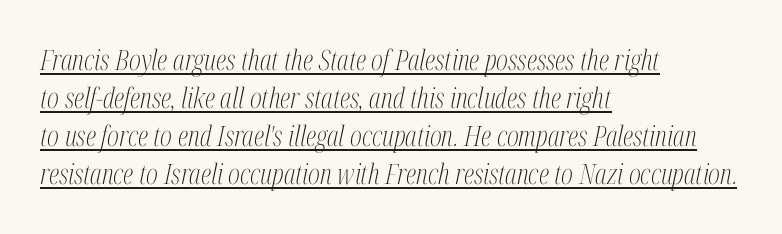
Q: Is the text bold? A: No.
Q: Is the text italic (slanted)? A: Yes, it leans right by about 12 degrees.
Q: Is the typeface a serif or a sans-serif typeface? A: Serif.
Q: Is the text underlined? A: Yes.
Q: How is the paragraph aligned? A: Left-aligned.
Q: Is the spacing between letters normal or unusually wide? A: Normal.
Q: Is the spacing between lines tight, normal or loose? A: Normal.
Q: Width (condensed, normal, or wide)? A: Condensed.
Q: Stroke contrast? A: Medium.
Q: x-height? A: Medium.
Q: Monospaced? A: No.
